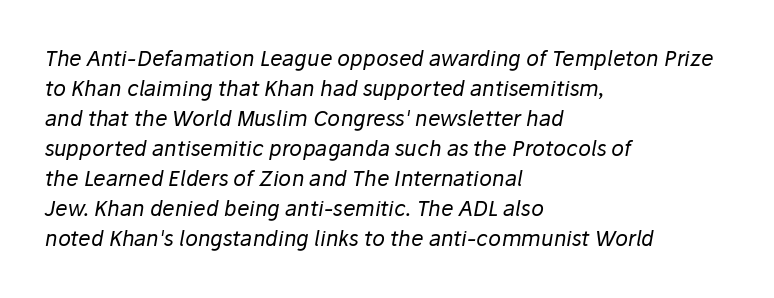
Check the space under the baseline: it is left empty. Characters follow at the spacing the type designer built in. Short and long lines alike share a common starting point at left. The typeface has the unassuming heft of standard copy or less. These lines sit exactly where default settings would place them.
